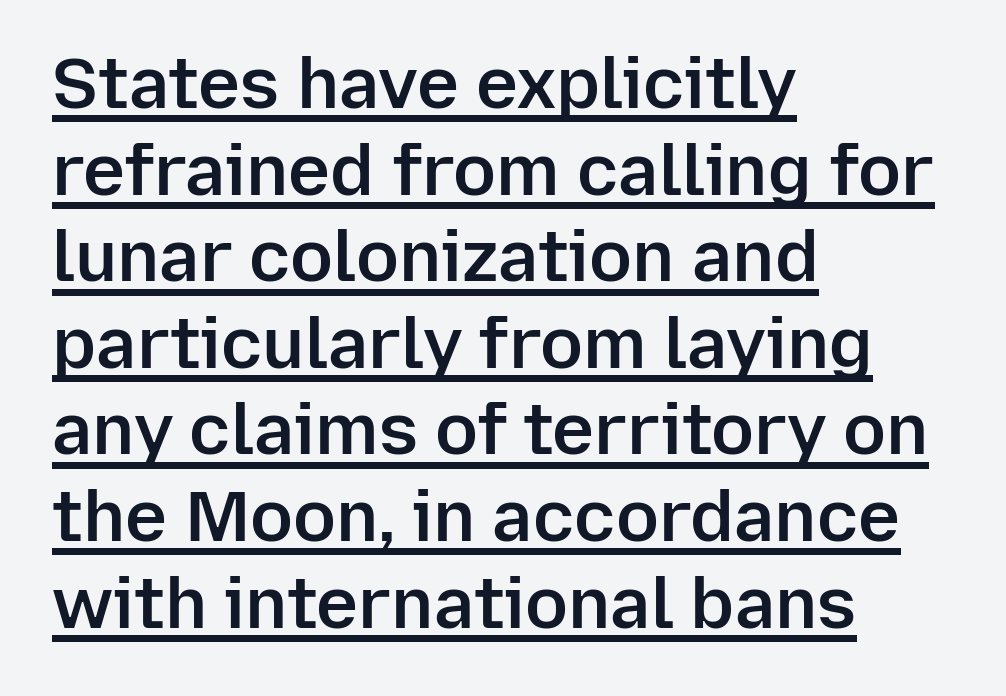
Caption: multi-line text, flush left, ragged right. Posture: straight, roman, zero tilt. This sample has the flowing, uneven cadence of proportional lettering. Bold? Not quite — semibold, heavier than regular but stopping short. What kind of face is this? One without serifs — a sans. No extra tracking has been applied to these lines.
